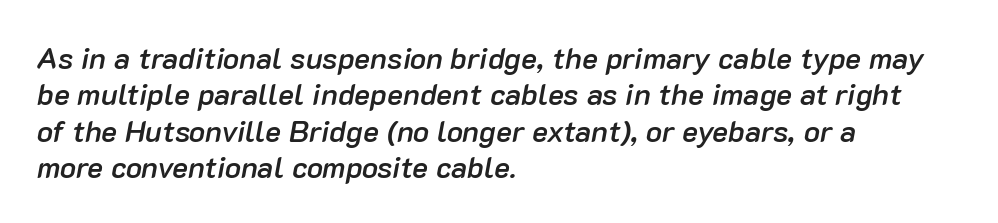
The image shows 30 px semibold type, italic (leaning right); set left-aligned, line spacing 1.21x, normal letter spacing, not underlined; low stroke contrast and a medium x-height.
